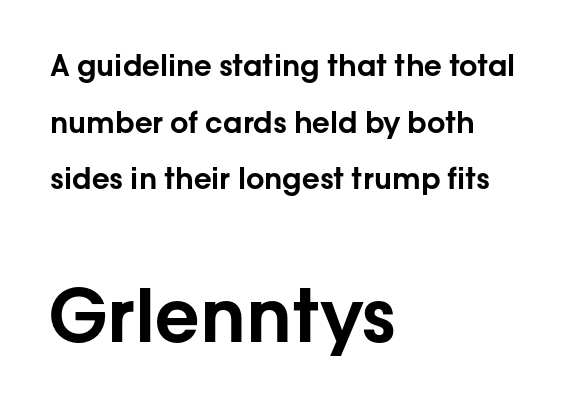
The image shows 73 px sans-serif type, upright; set left-aligned, loose line spacing (1.95x), normal letter spacing, not underlined; the second (bottom) block is 2.52x larger; low stroke contrast and a medium x-height.
